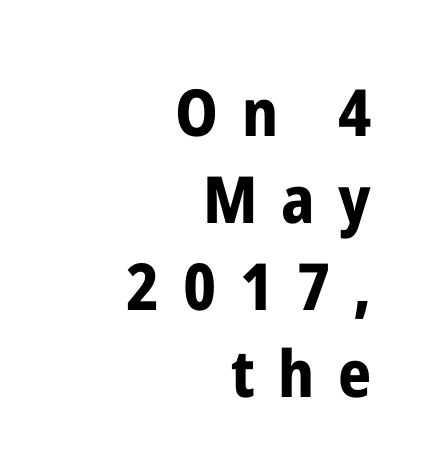
The image shows 65 px bold, condensed sans-serif type, upright; set right-aligned, normal line spacing (1.34x), unusually wide letter spacing (+0.36 em), not underlined; low stroke contrast and a medium x-height.
